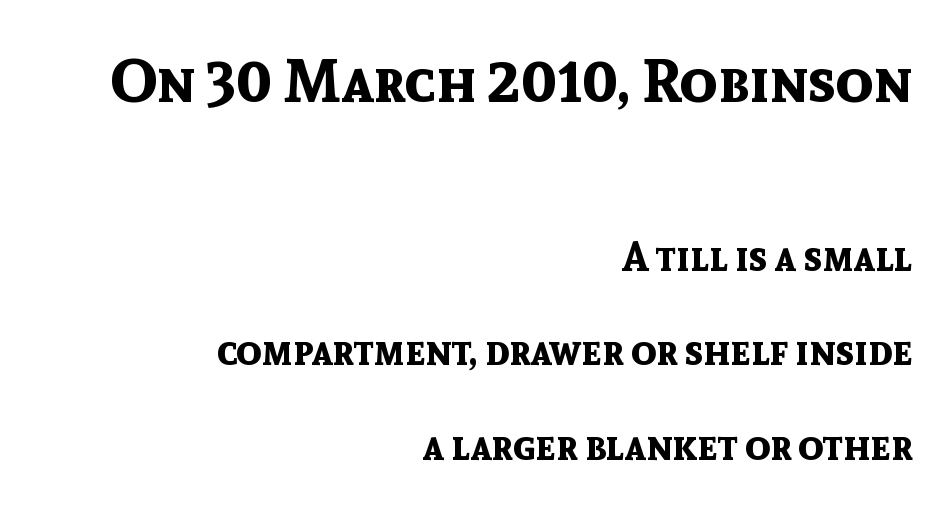
The image shows 61 px bold sans-serif type, upright; set right-aligned, loose line spacing (2.31x), normal letter spacing, not underlined; the first (top) block is 1.49x larger; a medium x-height.
